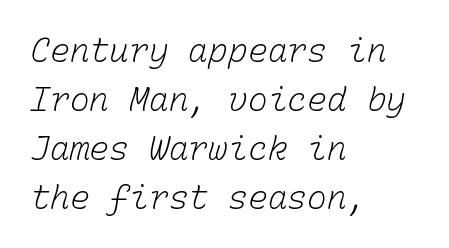
The image shows 33 px light type, monospaced; set left-aligned, normal line spacing (1.48x), normal letter spacing, not underlined; low stroke contrast and a medium x-height.
